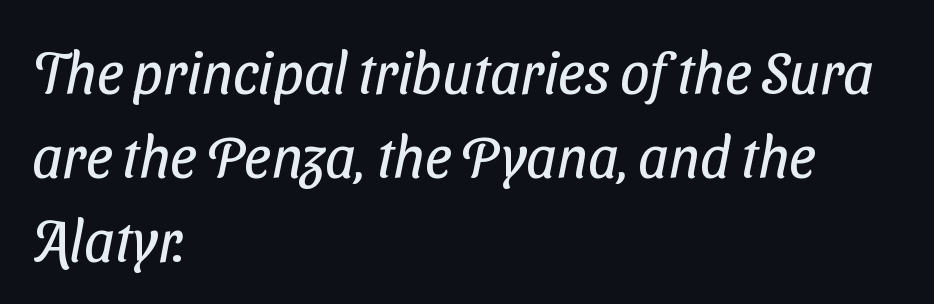
{"serif": "no", "bold": "no", "weight": "regular", "width": "condensed", "stroke_contrast": "low", "x_height": "medium", "monospaced": "no", "underline": "no", "align": "left", "line_spacing": "normal", "line_spacing_ratio": 1.42, "letter_spacing": "normal", "letter_spacing_em": 0.0, "glyph_px": 59}
